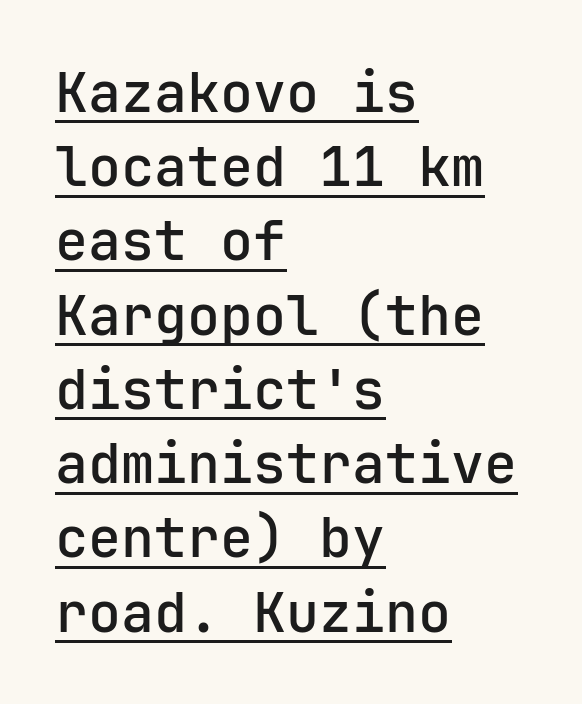
Q: Is the text italic (slanted)? A: No, it is upright.
Q: Is the typeface a serif or a sans-serif typeface? A: Sans-serif.
Q: Is the text underlined? A: Yes.
Q: How is the paragraph aligned? A: Left-aligned.
Q: Is the spacing between letters normal or unusually wide? A: Normal.
Q: Is the spacing between lines tight, normal or loose? A: Normal.
Q: Width (condensed, normal, or wide)? A: Normal.
Q: Stroke contrast? A: Low.
Q: x-height? A: Medium.
Q: Monospaced? A: Yes.
